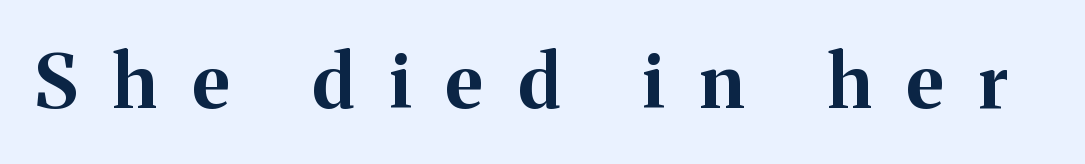
This sample uses expanded letter spacing, leaving extra air between glyphs. Tall strokes in this sample are plumb rather than angled. Each letter's strokes conclude with small projecting serifs. Honestly, there is no underline to notice here at all. The passage shown is emphatically bold.
